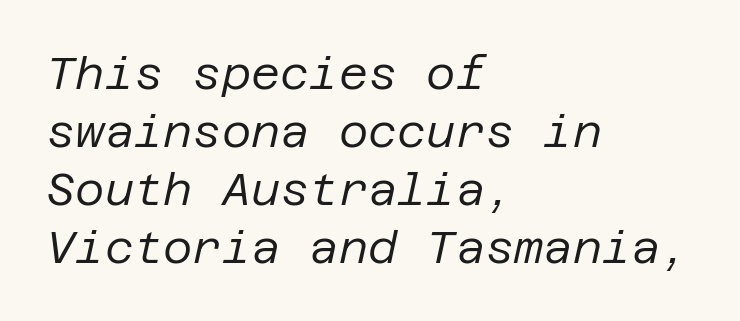
{"italic": "yes", "lean": "right", "slant_degrees": 12, "bold": "no", "weight": "regular", "width": "normal", "stroke_contrast": "low", "x_height": "large", "underline": "no", "align": "left", "line_spacing": "normal", "line_spacing_ratio": 1.29, "letter_spacing": "normal", "letter_spacing_em": 0.0, "glyph_px": 45}
